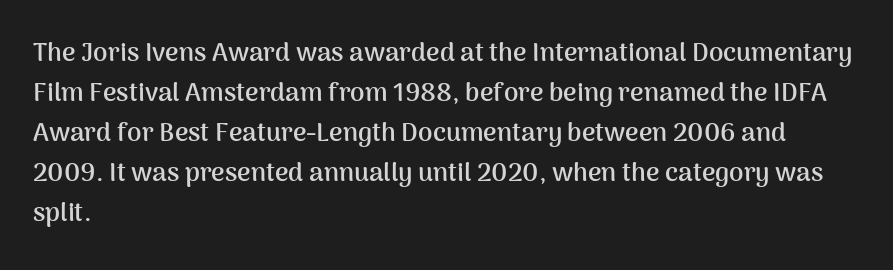
The image shows 26 px bold type, upright; set left-aligned, normal line spacing (1.54x), normal letter spacing, not underlined.
